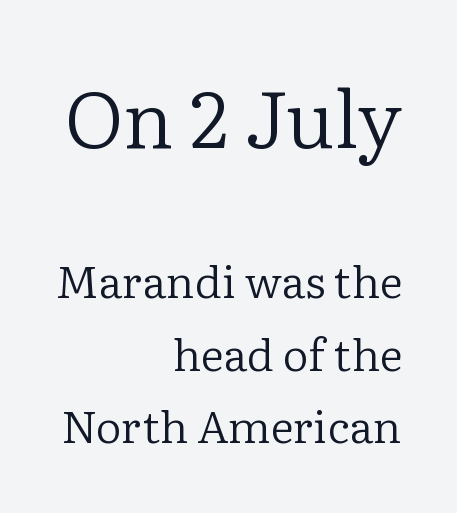
Note: serifs present on the glyphs. The space directly below the letters is spotless. Compared with typical paragraphs, the rows here are spaced about the same. A typesetter would call this zero additional tracking. Is the type heavy? It reads as light-to-regular instead.
